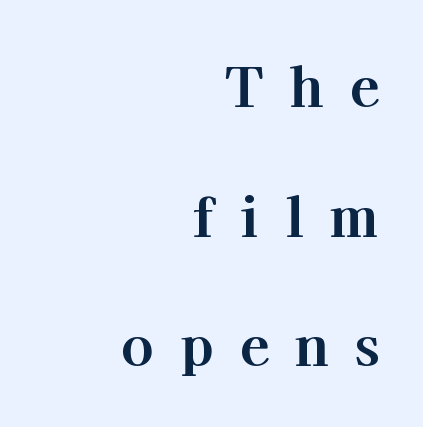
The image shows 54 px bold serif type, upright; set right-aligned, loose line spacing (2.4x), unusually wide letter spacing (+0.48 em), not underlined; high stroke contrast and a medium x-height.
